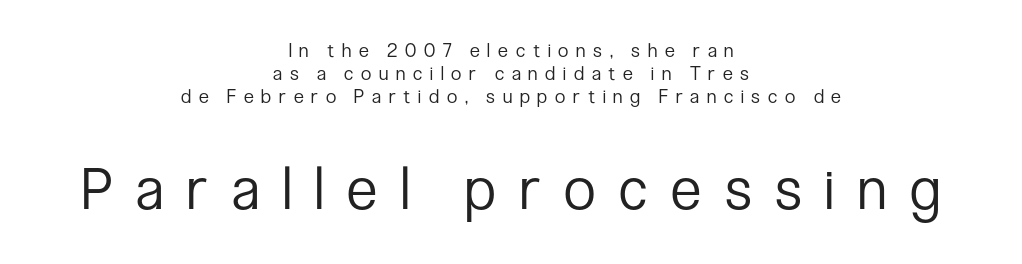
Q: Is the text bold? A: No.
Q: Is the text italic (slanted)? A: No, it is upright.
Q: Is the typeface a serif or a sans-serif typeface? A: Sans-serif.
Q: Is the text underlined? A: No.
Q: How is the paragraph aligned? A: Centered.
Q: Is the spacing between letters normal or unusually wide? A: Unusually wide.
Q: Which block of text is set in a larger size, the first (top) or the second (bottom)? A: The second (bottom) one.
Q: Width (condensed, normal, or wide)? A: Condensed.
Q: Stroke contrast? A: Low.
Q: x-height? A: Medium.
Q: Monospaced? A: No.
